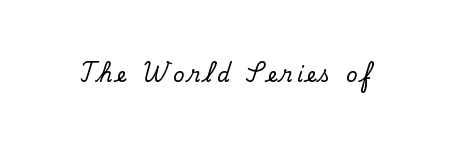
Spacing between characters has been opened up far beyond the box default. The baseline area is clear.
